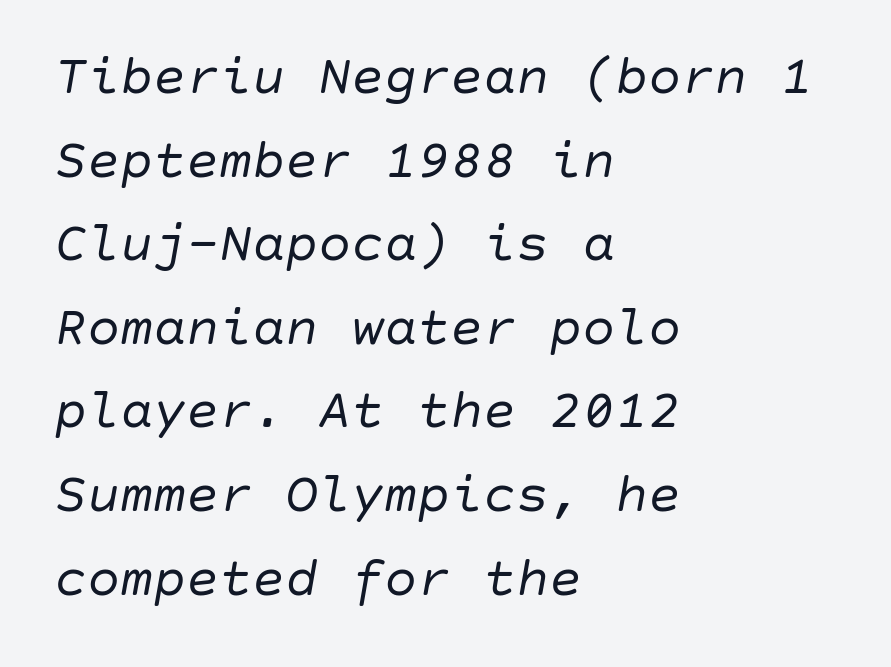
The image shows 55 px regular-weight type, italic (leaning right); set left-aligned, normal line spacing (1.52x), normal letter spacing, not underlined; low stroke contrast and a large x-height.
